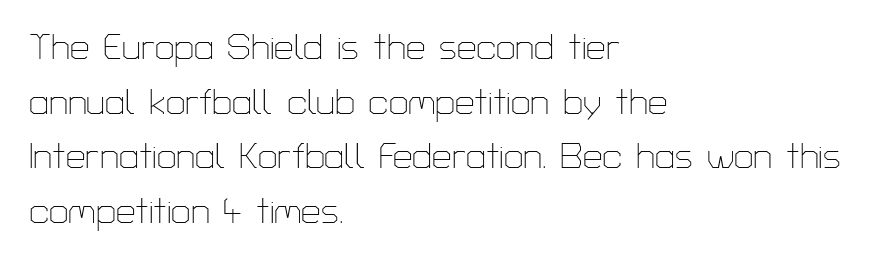
Students, observe: this is what conventionally led text looks like. Characters remain perfectly vertical along every line. If you drew a ruler down the left edge, every line would touch it. Here the designer chose a conventional face with non-uniform glyph widths.
